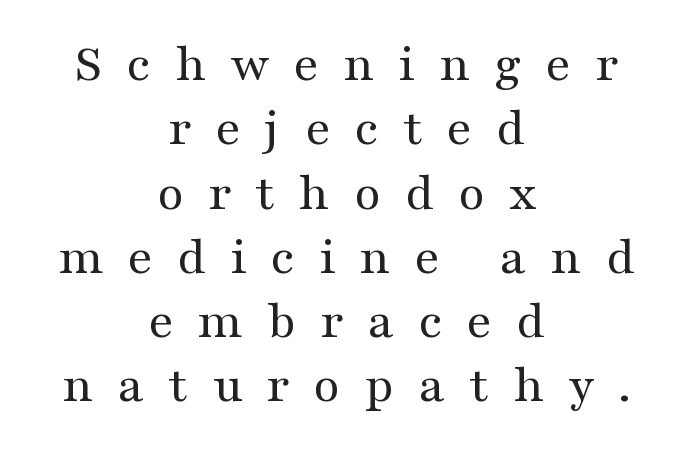
Q: Is the text bold? A: No.
Q: Is the text italic (slanted)? A: No, it is upright.
Q: Is the typeface a serif or a sans-serif typeface? A: Serif.
Q: Is the text underlined? A: No.
Q: How is the paragraph aligned? A: Centered.
Q: Is the spacing between letters normal or unusually wide? A: Unusually wide.
Q: Width (condensed, normal, or wide)? A: Wide.
Q: Stroke contrast? A: Medium.
Q: x-height? A: Medium.
Q: Monospaced? A: No.
